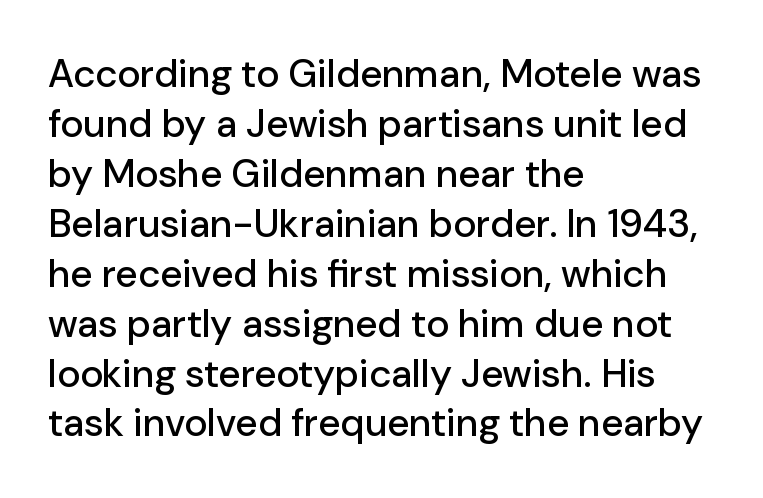
{"serif": "no", "italic": "no", "width": "normal", "stroke_contrast": "low", "x_height": "medium", "monospaced": "no", "underline": "no", "align": "left", "line_spacing": "normal", "line_spacing_ratio": 1.28, "letter_spacing": "normal", "letter_spacing_em": 0.0, "glyph_px": 39}
